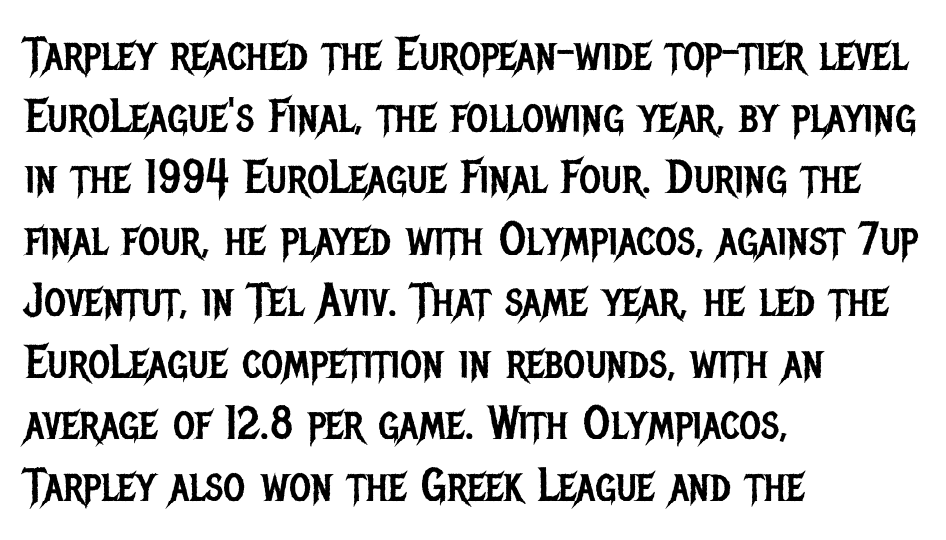
The image shows 47 px regular-weight, condensed sans-serif type, upright; set left-aligned, normal line spacing (1.31x), normal letter spacing, not underlined; low stroke contrast and a large x-height.
